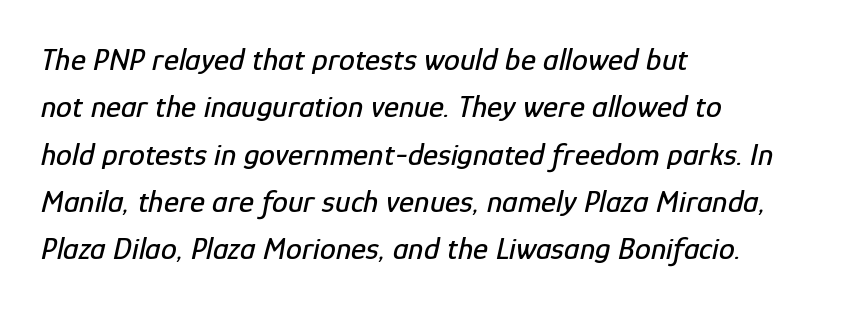
Characters are canted at an angle relative to the baseline's perpendicular. These lines are set flush left with a ragged right edge. Inter-character spacing is left at the font's built-in metrics. Note the varied advance widths — an 'i' is clearly narrower than an 'm'. Honestly, the row spacing looks completely unremarkable.
